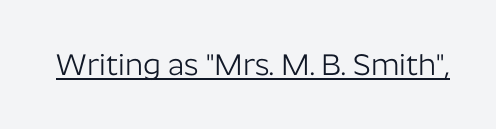
The image shows 30 px light sans-serif type, upright; set normal letter spacing, underlined; low stroke contrast and a medium x-height.
